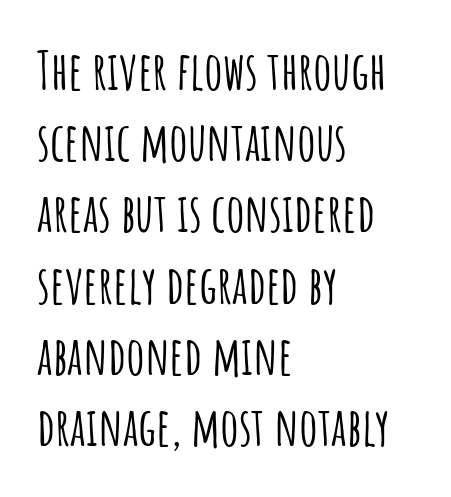
The font family rendered here belongs to the sans-serif group. Think of a printed novel: that variable character pitch is what you see here. Compared with typical body copy, the letter spacing here is the same. Only glyphs here, with clear space below each row. One glance says typical: line gaps are just what's usual. The letters stand straight up with perfectly vertical stems.
